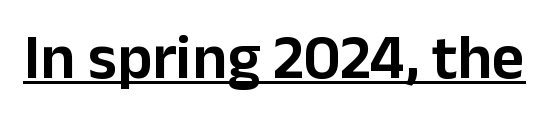
Q: Is the text italic (slanted)? A: No, it is upright.
Q: Is the typeface a serif or a sans-serif typeface? A: Sans-serif.
Q: Is the text underlined? A: Yes.
Q: Is the spacing between letters normal or unusually wide? A: Normal.
Q: Width (condensed, normal, or wide)? A: Normal.
Q: Stroke contrast? A: Low.
Q: x-height? A: Medium.
Q: Monospaced? A: No.
